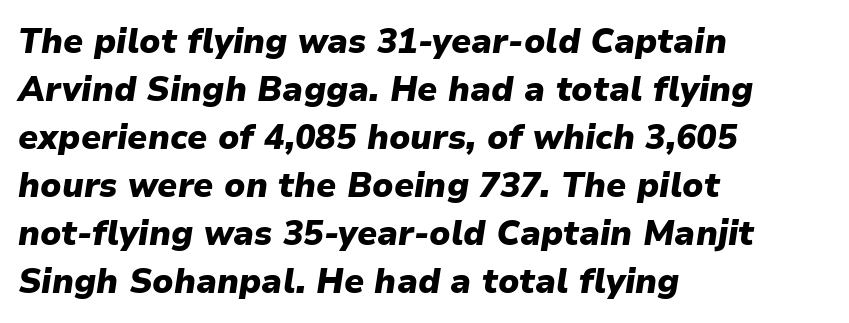
The image shows 34 px heavy type, italic (leaning right); set left-aligned, normal line spacing (1.41x), normal letter spacing, not underlined; low stroke contrast and a medium x-height.
